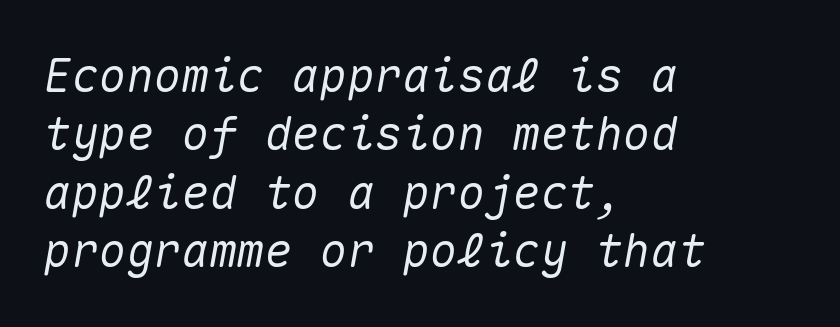
The image shows 46 px text type, italic (leaning right), monospaced; set left-aligned, normal line spacing (1.27x), normal letter spacing, not underlined; medium stroke contrast and a medium x-height.
